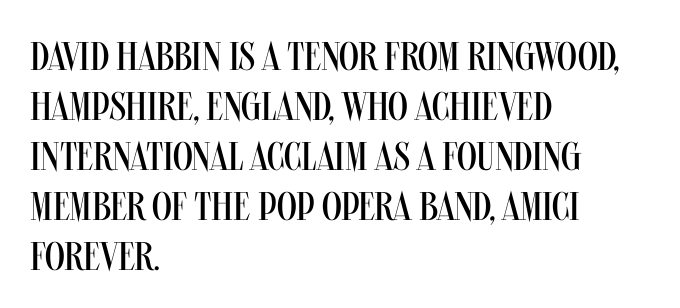
{"serif": "no", "italic": "no", "bold": "no", "weight": "regular", "width": "condensed", "stroke_contrast": "medium", "x_height": "large", "monospaced": "no", "underline": "no", "align": "left", "line_spacing": "normal", "line_spacing_ratio": 1.25, "letter_spacing": "normal", "letter_spacing_em": 0.0, "glyph_px": 40}
